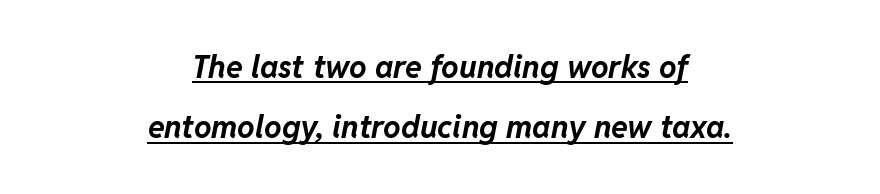
The image shows 31 px bold type, italic (leaning right); set centered, loose line spacing (1.95x), normal letter spacing, underlined; low stroke contrast and a medium x-height.
